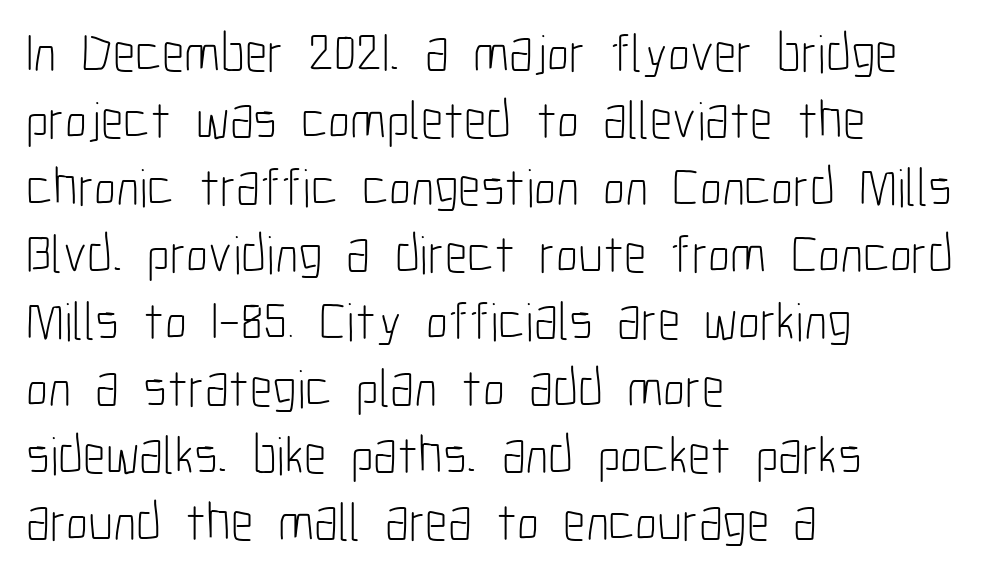
Note: no serifs on the glyphs. A typesetter would call this zero additional tracking. Nope, not italic — everything's standing straight. Descender tails drop into unmarked territory. The lines in this sample share a left origin and differ only in where they stop. Letters have the restrained weight of plain body copy at most.
